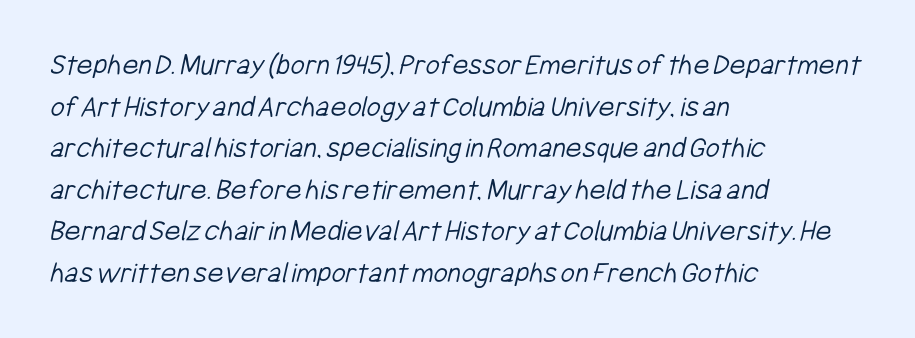
{"serif": "no", "bold": "no", "weight": "light", "width": "condensed", "stroke_contrast": "low", "x_height": "medium", "monospaced": "no", "underline": "no", "align": "left", "line_spacing": "normal", "line_spacing_ratio": 1.34, "letter_spacing": "normal", "letter_spacing_em": 0.0, "glyph_px": 31}
